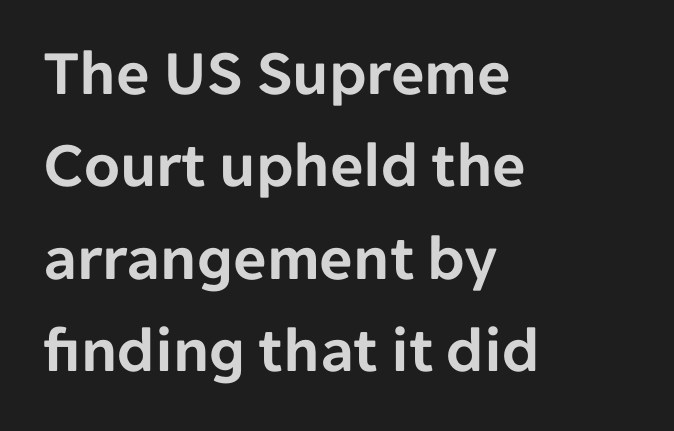
The image shows 65 px sans-serif type, upright; set left-aligned, normal line spacing (1.42x), normal letter spacing, not underlined; low stroke contrast and a medium x-height.
